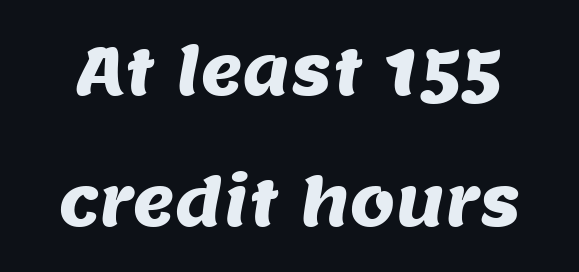
Varying glyph widths throughout — classic text-font behaviour. These lines keep a tight, regular rhythm from letter to letter. These lines stand farther apart than default settings would place them. Classification — sans serif. The baseline area is clear.
